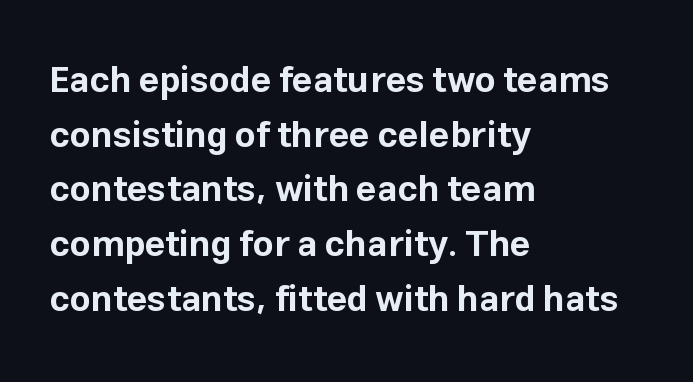
The image shows 36 px bold sans-serif type, upright; set left-aligned, normal line spacing (1.52x), normal letter spacing, not underlined; low stroke contrast and a medium x-height.
